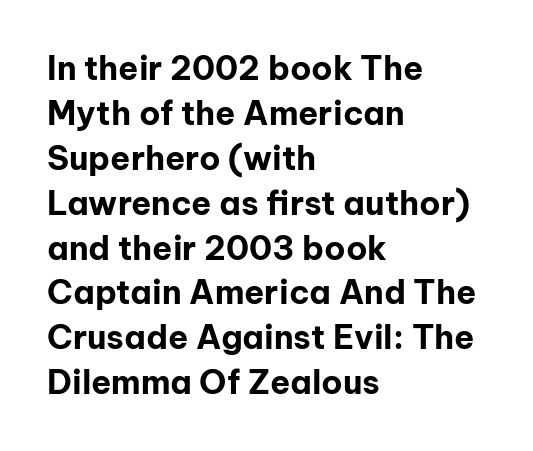
{"serif": "no", "italic": "no", "bold": "yes", "weight": "bold", "width": "normal", "stroke_contrast": "low", "x_height": "medium", "monospaced": "no", "underline": "no", "align": "left", "line_spacing": "normal", "line_spacing_ratio": 1.36, "letter_spacing": "normal", "letter_spacing_em": 0.0, "glyph_px": 33}
